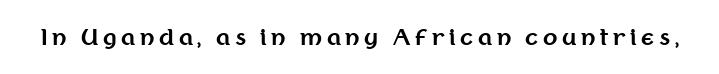
Q: Is the text bold? A: Yes.
Q: Is the text italic (slanted)? A: No, it is upright.
Q: Is the text underlined? A: No.
Q: Is the spacing between letters normal or unusually wide? A: Unusually wide.
